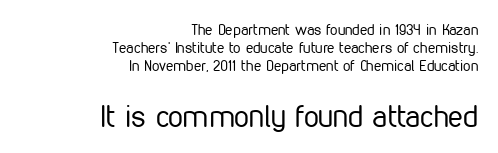
{"serif": "no", "italic": "no", "bold": "no", "weight": "regular", "width": "condensed", "stroke_contrast": "low", "x_height": "medium", "monospaced": "no", "underline": "no", "align": "right", "line_spacing_ratio": 1.19, "letter_spacing": "normal", "letter_spacing_em": 0.0, "larger_block": "second", "size_ratio": 2.0, "glyph_px": 30}
